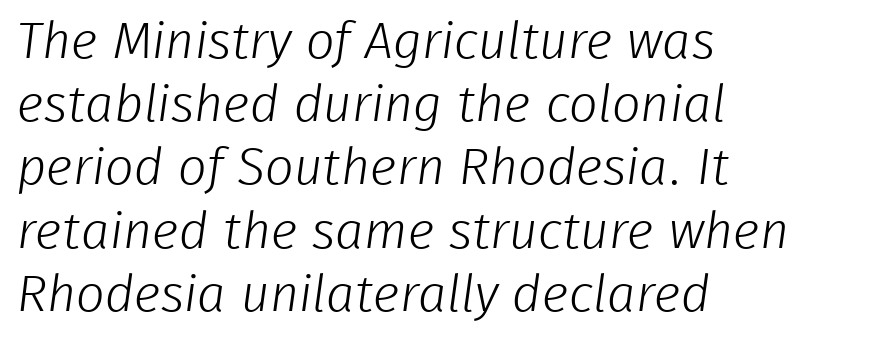
Q: Is the text bold? A: No.
Q: Is the typeface a serif or a sans-serif typeface? A: Sans-serif.
Q: Is the text underlined? A: No.
Q: How is the paragraph aligned? A: Left-aligned.
Q: Is the spacing between letters normal or unusually wide? A: Normal.
Q: Width (condensed, normal, or wide)? A: Normal.
Q: Stroke contrast? A: Low.
Q: x-height? A: Medium.
Q: Monospaced? A: No.
